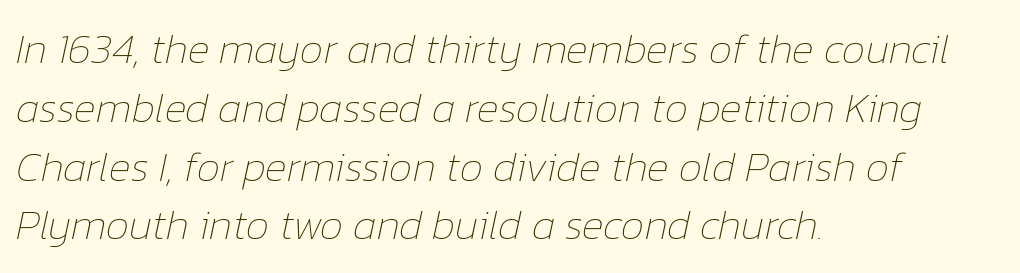
The image shows 42 px thin type, italic (leaning right); set left-aligned, normal line spacing (1.4x), normal letter spacing, not underlined; low stroke contrast and a medium x-height.
